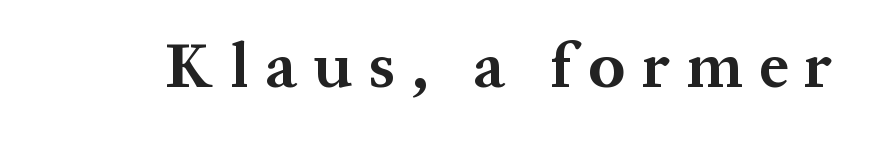
The image shows 64 px bold serif type, upright; set unusually wide letter spacing (+0.26 em), not underlined; medium stroke contrast and a medium x-height.
